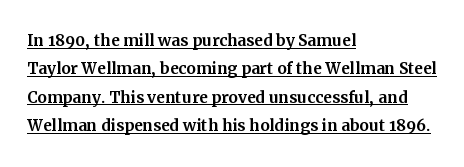
The passage is arranged the way most books set body copy — flush left. Is there much room between lines? A standard amount, neither cramped nor airy. Caption: lettering with a line underneath. These lines were composed using upright roman letters. Glyph-to-glyph distance matches everyday printed text.
